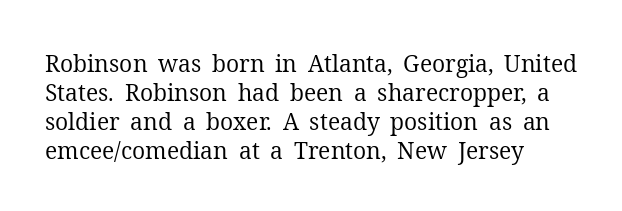
{"italic": "no", "bold": "no", "underline": "no", "line_spacing": "normal", "line_spacing_ratio": 1.26, "letter_spacing": "normal", "letter_spacing_em": 0.0, "glyph_px": 23}
